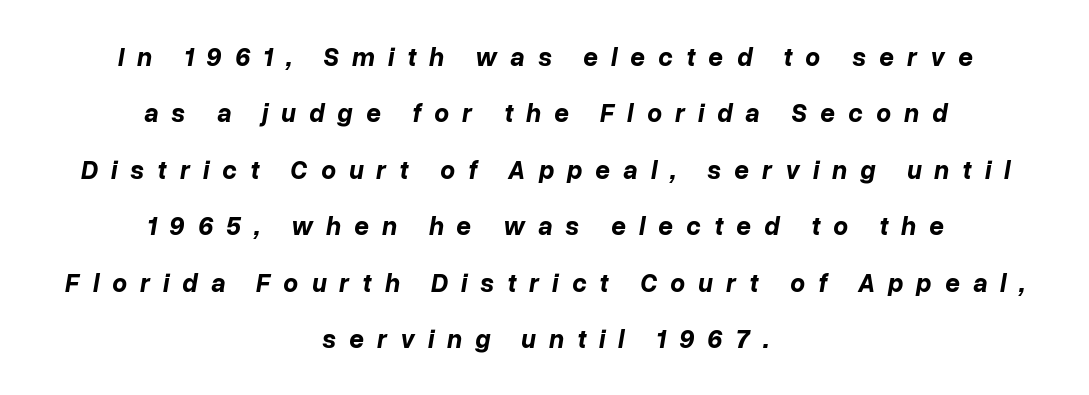
The image shows 26 px bold type, italic (leaning right); set centered, loose line spacing (2.17x), unusually wide letter spacing (+0.5 em), not underlined.
